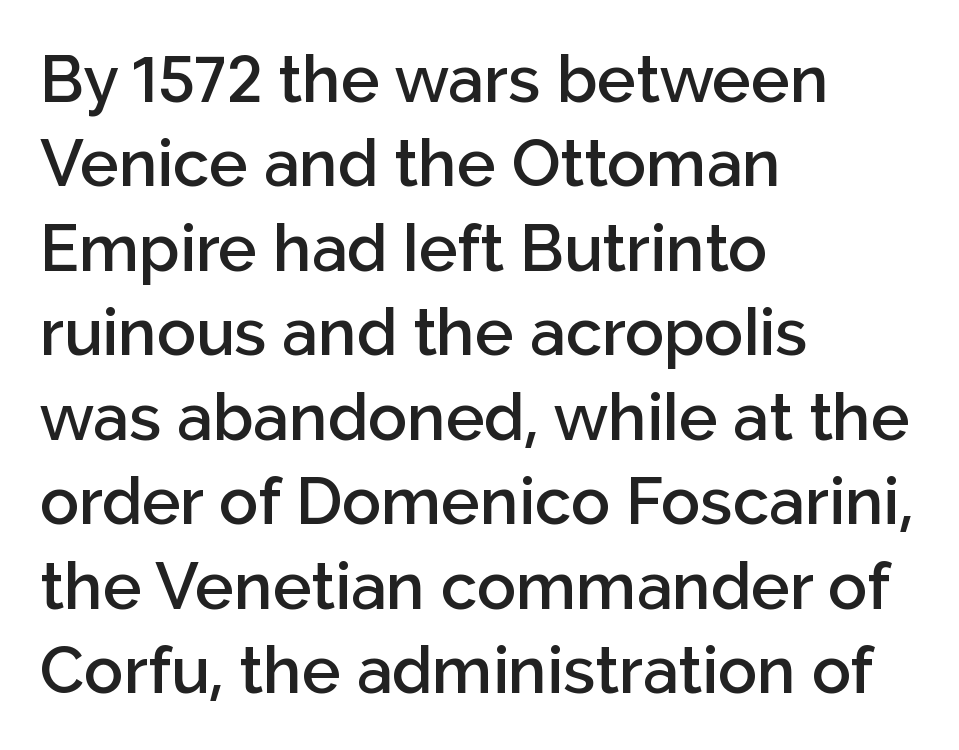
The image shows 65 px semibold sans-serif type, upright; set left-aligned, normal line spacing (1.3x), normal letter spacing, not underlined; low stroke contrast and a medium x-height.
